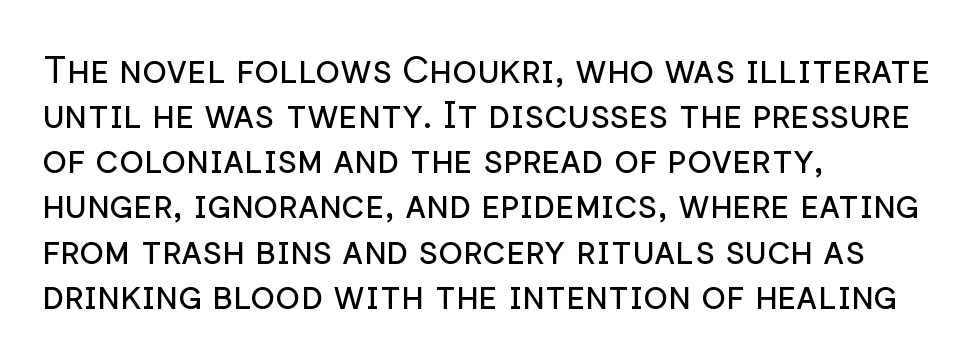
The passage shown is typed in a proportional face where columns would drift. Stems and bowls with no extra thickness — not bold. The letters stand upright; this is a roman face. Nope, no serifs anywhere on these letters. The setting favours the left margin, as ordinary paragraphs usually do. Just letters on the line, the space beneath them empty.
